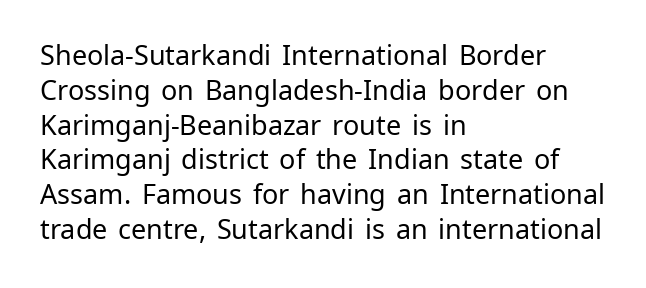
{"italic": "no", "bold": "no", "underline": "no", "align": "left", "line_spacing": "normal", "line_spacing_ratio": 1.29, "letter_spacing": "normal", "letter_spacing_em": 0.0, "glyph_px": 27}
